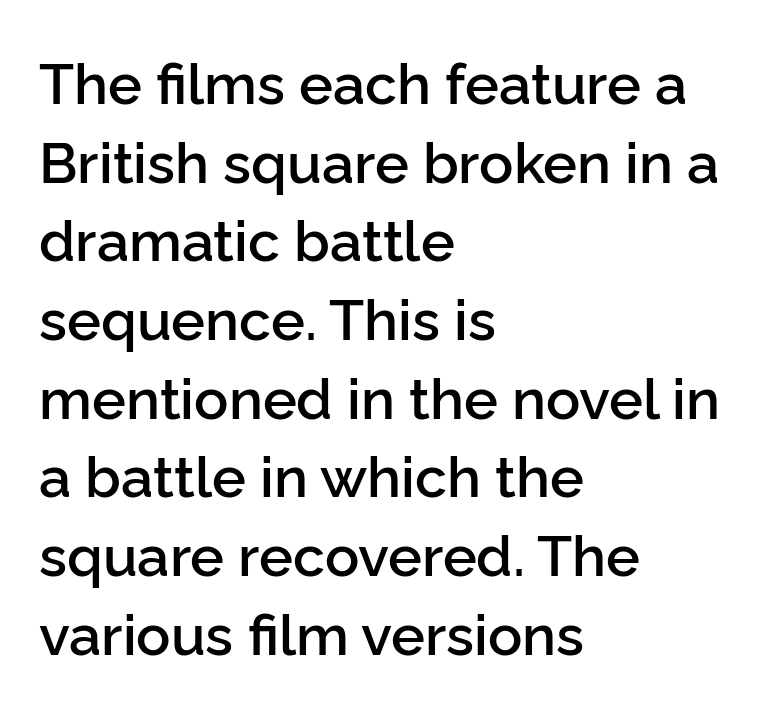
Q: Is the text bold? A: Semi-bold.
Q: Is the text italic (slanted)? A: No, it is upright.
Q: Is the typeface a serif or a sans-serif typeface? A: Sans-serif.
Q: Is the text underlined? A: No.
Q: How is the paragraph aligned? A: Left-aligned.
Q: Is the spacing between letters normal or unusually wide? A: Normal.
Q: Is the spacing between lines tight, normal or loose? A: Normal.
Q: Width (condensed, normal, or wide)? A: Normal.
Q: Stroke contrast? A: Low.
Q: x-height? A: Medium.
Q: Monospaced? A: No.
